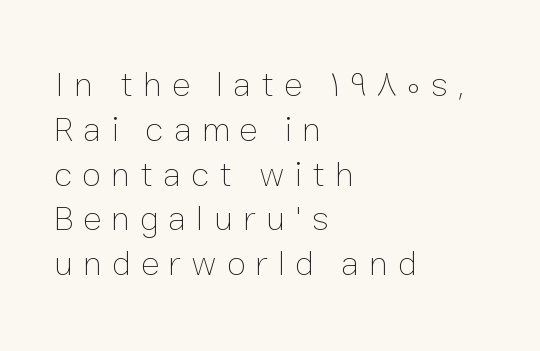
Q: Is the text bold? A: No.
Q: Is the text italic (slanted)? A: No, it is upright.
Q: Is the text underlined? A: No.
Q: How is the paragraph aligned? A: Left-aligned.
Q: Is the spacing between letters normal or unusually wide? A: Unusually wide.
Q: Is the spacing between lines tight, normal or loose? A: Normal.
Q: Width (condensed, normal, or wide)? A: Normal.
Q: Stroke contrast? A: Low.
Q: x-height? A: Medium.
Q: Monospaced? A: No.
